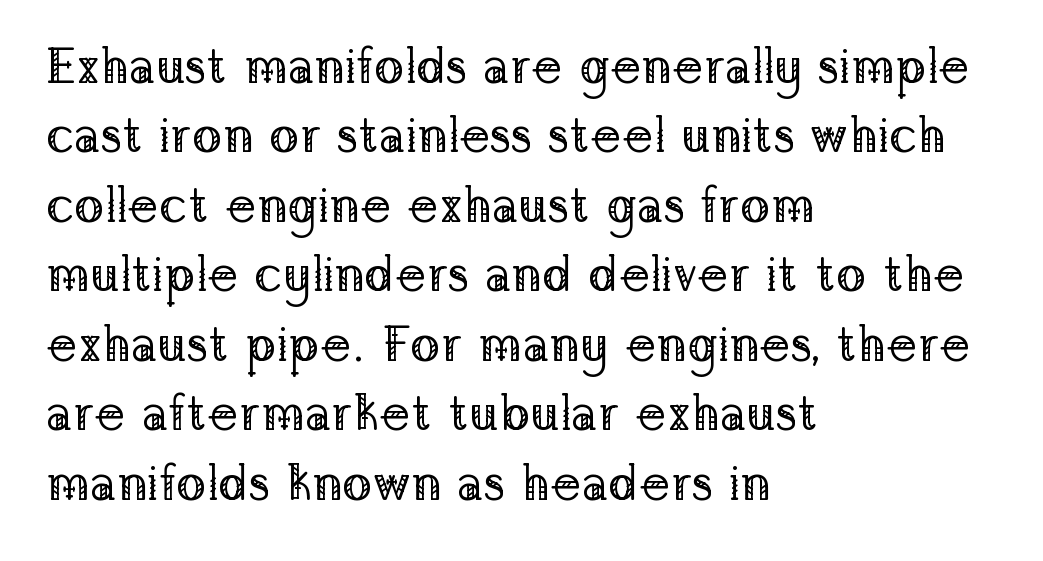
Q: Is the text bold? A: No.
Q: Is the text italic (slanted)? A: No, it is upright.
Q: Is the typeface a serif or a sans-serif typeface? A: Serif.
Q: Is the text underlined? A: No.
Q: How is the paragraph aligned? A: Left-aligned.
Q: Is the spacing between letters normal or unusually wide? A: Normal.
Q: Is the spacing between lines tight, normal or loose? A: Normal.
Q: Width (condensed, normal, or wide)? A: Normal.
Q: Stroke contrast? A: Low.
Q: x-height? A: Medium.
Q: Monospaced? A: No.
